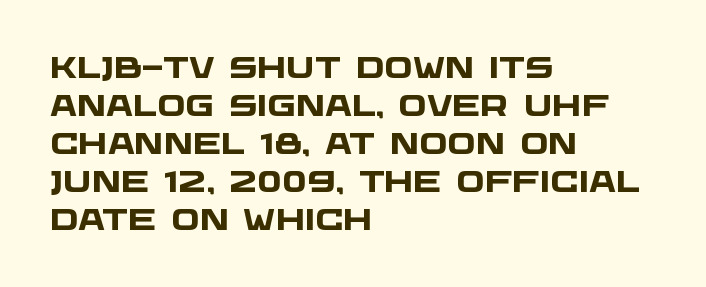
Note the varied advance widths — an 'i' is clearly narrower than an 'm'. The area under the type is left untouched. Which margin do the lines hug? The left one — the right edge is uneven. Heft: maximum for text — a bold.
